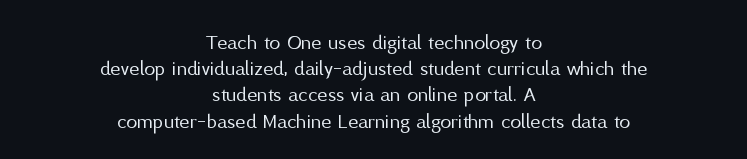
{"italic": "no", "bold": "no", "underline": "no", "align": "center", "line_spacing_ratio": 1.19, "letter_spacing": "normal", "letter_spacing_em": 0.0, "glyph_px": 22}
